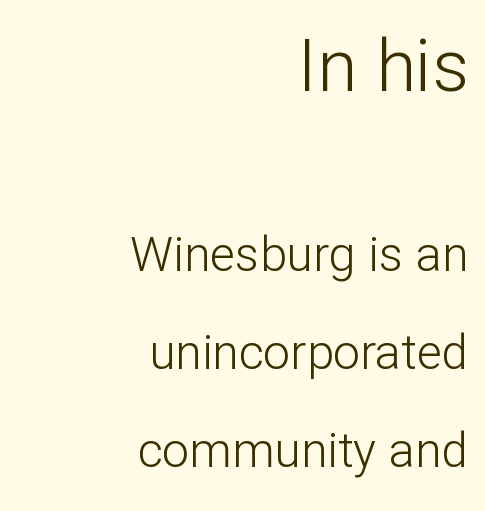
Q: Is the text bold? A: No.
Q: Is the text italic (slanted)? A: No, it is upright.
Q: Is the typeface a serif or a sans-serif typeface? A: Sans-serif.
Q: Is the text underlined? A: No.
Q: How is the paragraph aligned? A: Right-aligned.
Q: Is the spacing between letters normal or unusually wide? A: Normal.
Q: Is the spacing between lines tight, normal or loose? A: Loose.
Q: Which block of text is set in a larger size, the first (top) or the second (bottom)? A: The first (top) one.
Q: Width (condensed, normal, or wide)? A: Normal.
Q: Stroke contrast? A: Low.
Q: x-height? A: Medium.
Q: Monospaced? A: No.
